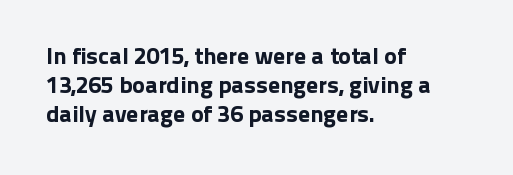
{"italic": "no", "underline": "no", "align": "left", "line_spacing_ratio": 1.21, "letter_spacing": "normal", "letter_spacing_em": 0.0, "glyph_px": 24}
